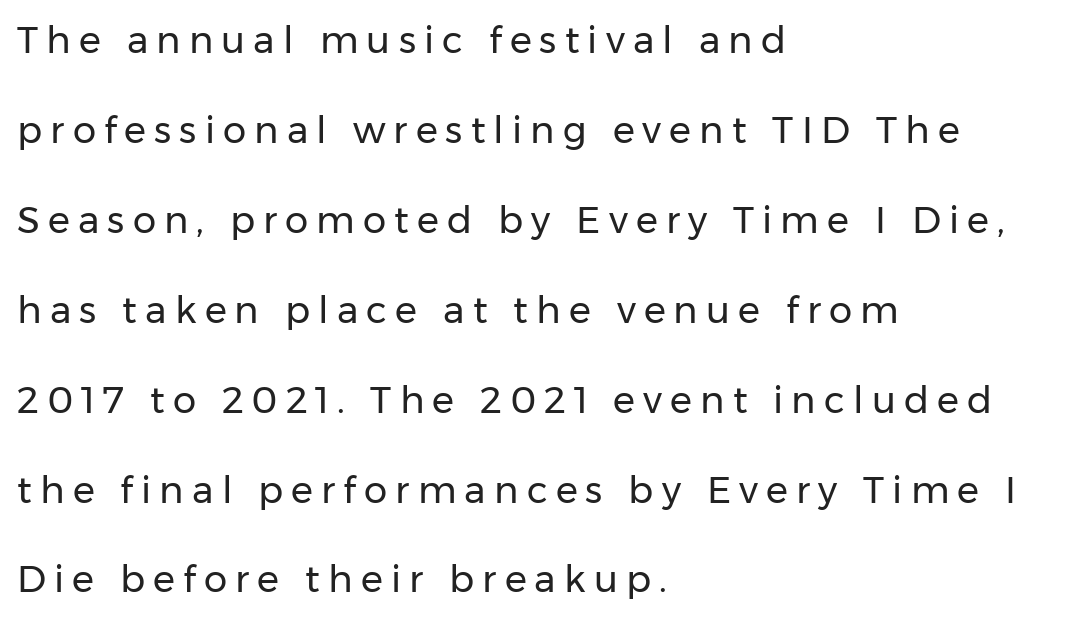
The image shows 37 px regular-weight sans-serif type, upright; set left-aligned, loose line spacing (2.43x), unusually wide letter spacing (+0.22 em), not underlined; low stroke contrast and a medium x-height.
